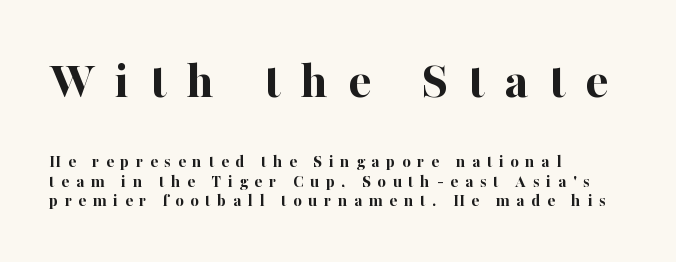
Q: Is the text bold? A: Yes.
Q: Is the text italic (slanted)? A: No, it is upright.
Q: Is the typeface a serif or a sans-serif typeface? A: Serif.
Q: Is the text underlined? A: No.
Q: How is the paragraph aligned? A: Left-aligned.
Q: Is the spacing between letters normal or unusually wide? A: Unusually wide.
Q: Is the spacing between lines tight, normal or loose? A: Tight.
Q: Which block of text is set in a larger size, the first (top) or the second (bottom)? A: The first (top) one.
Q: Width (condensed, normal, or wide)? A: Normal.
Q: Stroke contrast? A: High.
Q: x-height? A: Medium.
Q: Monospaced? A: No.
